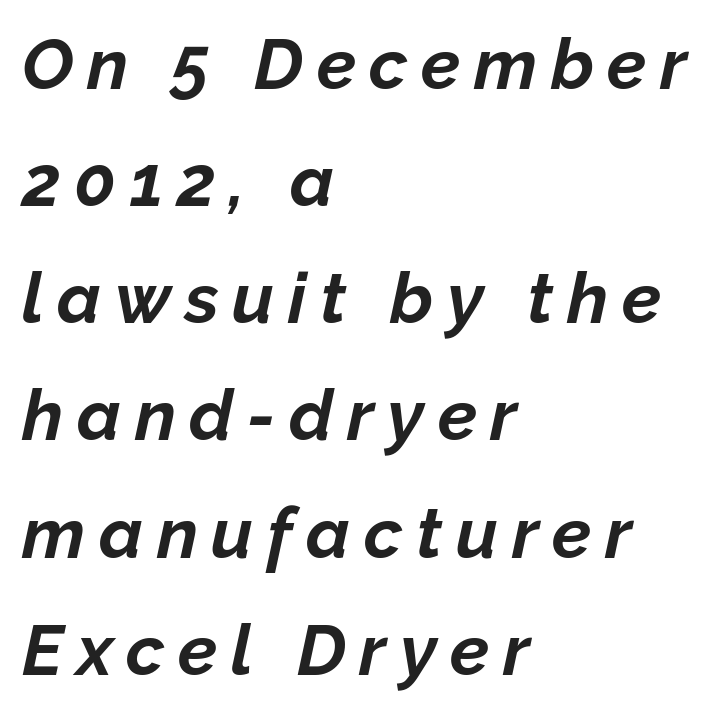
The image shows 71 px bold type, italic (leaning right); set left-aligned, normal line spacing (1.65x), not underlined; low stroke contrast and a medium x-height.
